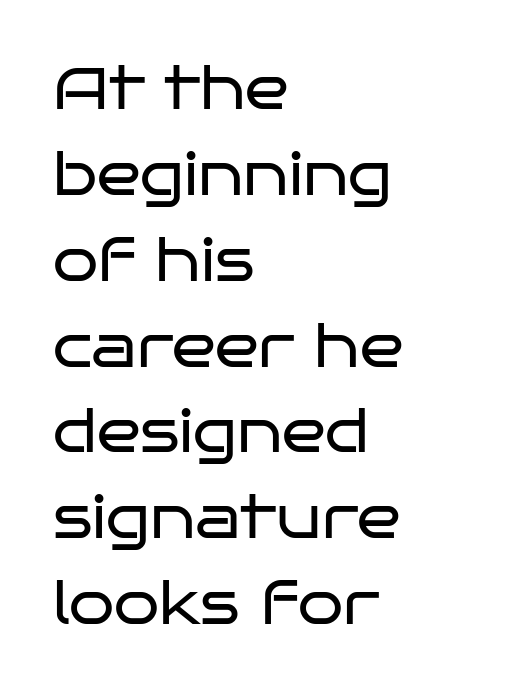
The image shows 58 px regular-weight, wide sans-serif type, upright; set left-aligned, normal line spacing (1.48x), normal letter spacing, not underlined; low stroke contrast and a large x-height.
